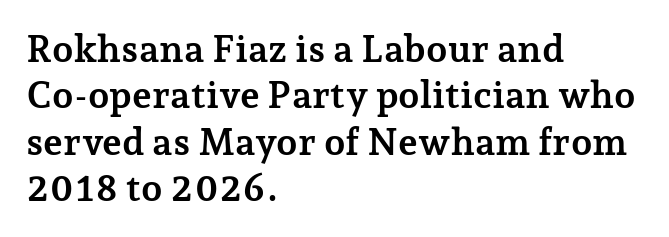
Q: Is the text bold? A: Yes.
Q: Is the text italic (slanted)? A: No, it is upright.
Q: Is the typeface a serif or a sans-serif typeface? A: Serif.
Q: Is the text underlined? A: No.
Q: How is the paragraph aligned? A: Left-aligned.
Q: Is the spacing between letters normal or unusually wide? A: Normal.
Q: Width (condensed, normal, or wide)? A: Normal.
Q: Stroke contrast? A: Low.
Q: x-height? A: Medium.
Q: Monospaced? A: No.
